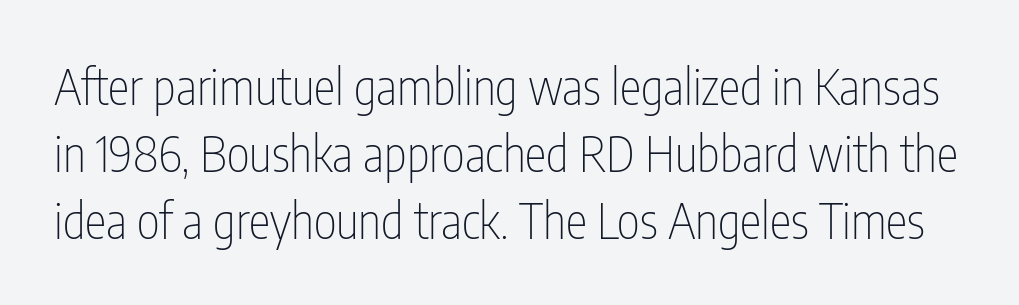
The image shows 49 px thin, condensed sans-serif type, upright; set normal line spacing (1.37x), normal letter spacing, not underlined; low stroke contrast and a medium x-height.
